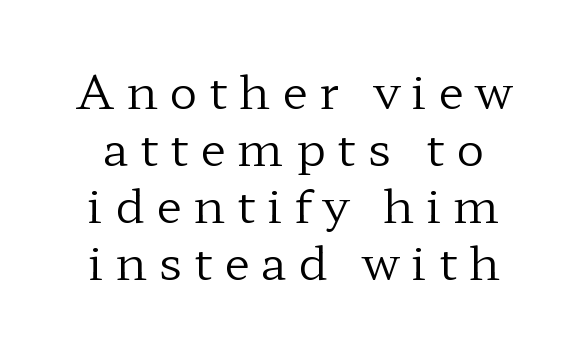
The image shows 47 px regular-weight, wide serif type, upright; set line spacing 1.21x, unusually wide letter spacing (+0.25 em), not underlined; low stroke contrast and a medium x-height.
